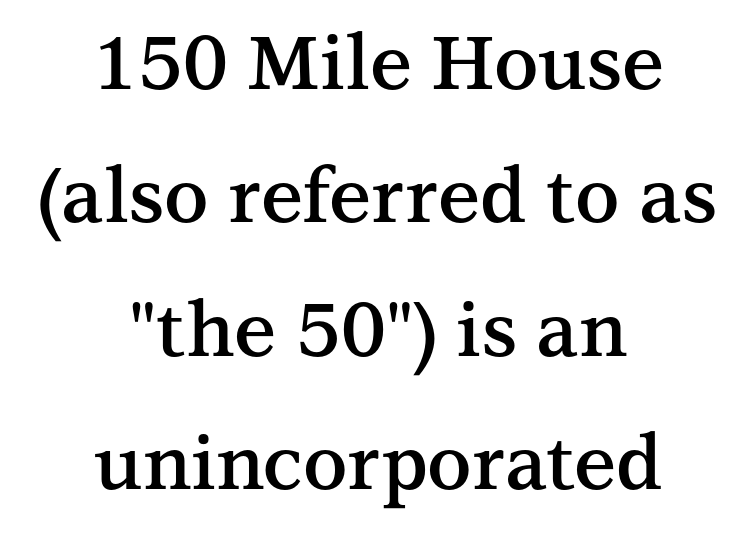
Q: Is the text bold? A: Semi-bold.
Q: Is the text italic (slanted)? A: No, it is upright.
Q: Is the typeface a serif or a sans-serif typeface? A: Serif.
Q: Is the text underlined? A: No.
Q: How is the paragraph aligned? A: Centered.
Q: Is the spacing between letters normal or unusually wide? A: Normal.
Q: Width (condensed, normal, or wide)? A: Normal.
Q: Stroke contrast? A: Medium.
Q: x-height? A: Medium.
Q: Monospaced? A: No.
